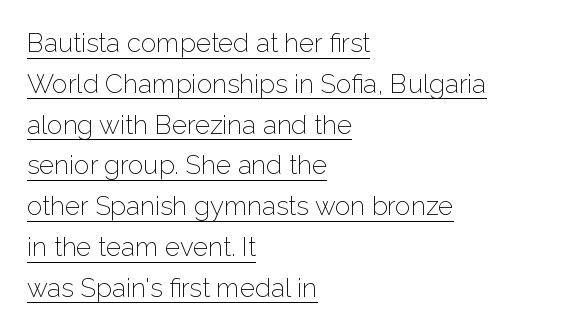
The image shows 26 px text type, upright; set left-aligned, normal line spacing (1.57x), normal letter spacing, underlined.
